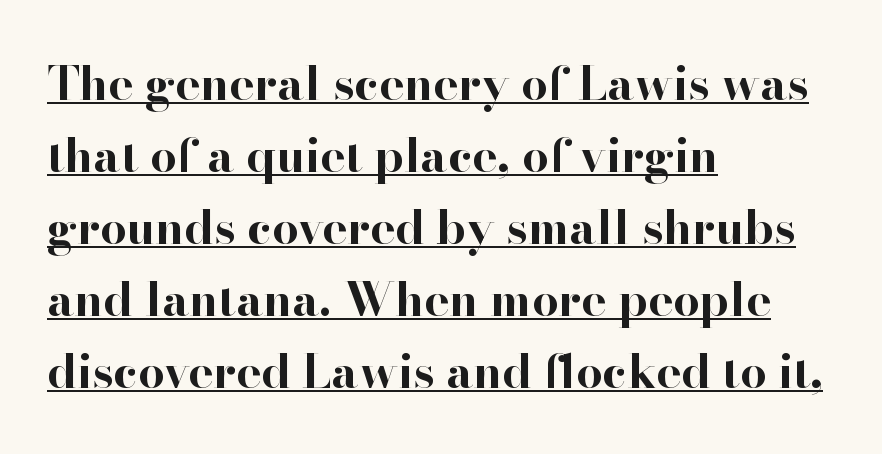
The image shows 47 px bold serif type, upright; set left-aligned, normal line spacing (1.53x), normal letter spacing, underlined; high stroke contrast and a small x-height.
